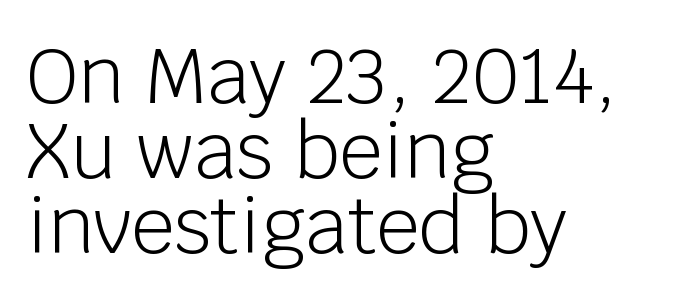
Q: Is the text bold? A: No.
Q: Is the text italic (slanted)? A: No, it is upright.
Q: Is the typeface a serif or a sans-serif typeface? A: Sans-serif.
Q: Is the text underlined? A: No.
Q: How is the paragraph aligned? A: Left-aligned.
Q: Is the spacing between letters normal or unusually wide? A: Normal.
Q: Is the spacing between lines tight, normal or loose? A: Tight.
Q: Width (condensed, normal, or wide)? A: Normal.
Q: Stroke contrast? A: Low.
Q: x-height? A: Large.
Q: Monospaced? A: No.
